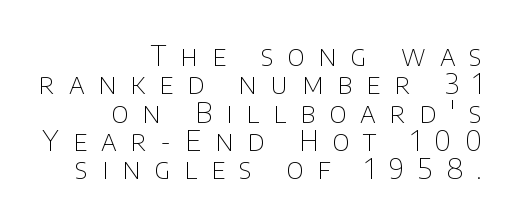
The image shows 28 px thin sans-serif type, upright; set right-aligned, tight line spacing (1.01x), unusually wide letter spacing (+0.5 em), not underlined; low stroke contrast and a large x-height.
